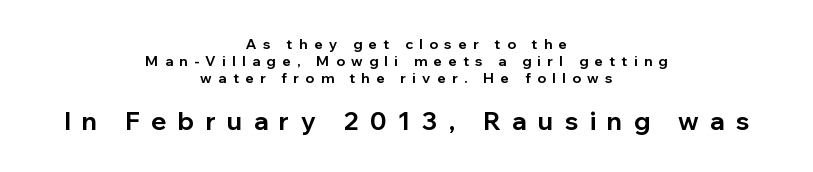
Spacing between characters has been opened up far beyond the box default. It's the straight-up-and-down kind of type. The passage is arranged like a title page — every line centered. The composition opens small and finishes big.
